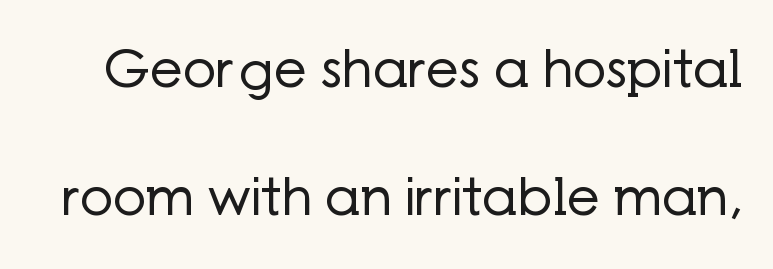
Letters rest on an invisible, unmarked baseline. Glyph-to-glyph distance matches everyday printed text. This sample trades compactness for vertical openness between lines. Stroke mass is kept to a normal reading level or below.
